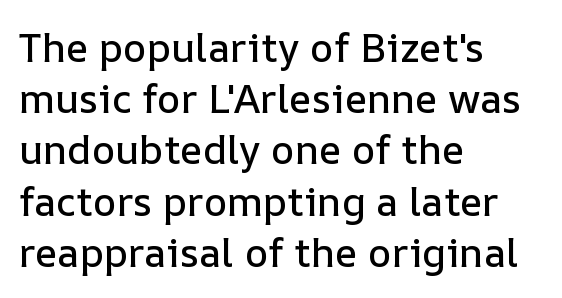
Quick note: interline space is typical. Every character sits straight up, as roman type does. Alignment: flush left. Each letter keeps its own natural width here, so spacing adapts to shape. Beneath every word, the page is bare.
